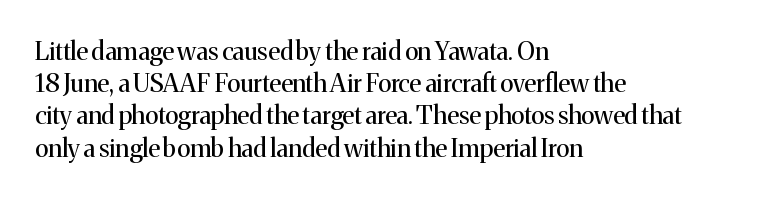
These lines keep a tight, regular rhythm from letter to letter. This sample is left-justified, so line endings fall wherever the words run out. The space between consecutive lines is moderate. Do the letters lean? They stand straight. The passage shown is not underscored anywhere. Stems and bowls with no extra thickness — not bold.
